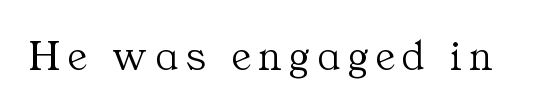
Just letters on the line, the space beneath them empty. Font category for this specimen: serif. If you drew a line through each stem, it would be perfectly vertical. This sample has the flowing, uneven cadence of proportional lettering. Stroke mass is kept to a normal reading level or below.
